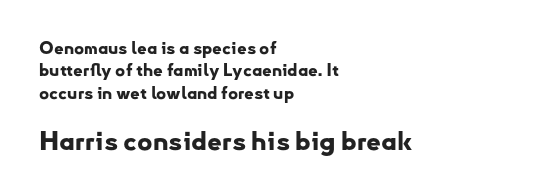
The image shows 26 px bold type, upright; set left-aligned, normal line spacing (1.31x), normal letter spacing, not underlined; the second (bottom) block is 1.53x larger.
